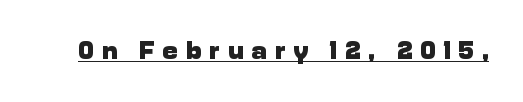
{"italic": "no", "bold": "yes", "underline": "yes", "letter_spacing": "wide", "letter_spacing_em": 0.34, "glyph_px": 25}
